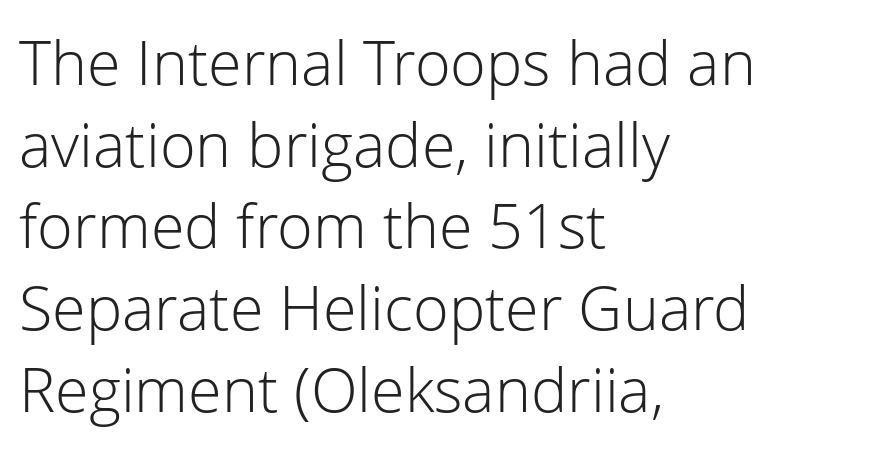
These lines sit exactly where default settings would place them. Italic: no, the glyphs are upright roman. The face used here is a sans, in the tradition of grotesques and geometrics. Nobody touched the tracking dial on this one. All the whitespace from short lines collects on the right. Summary of weight: not heavy and not bold.
